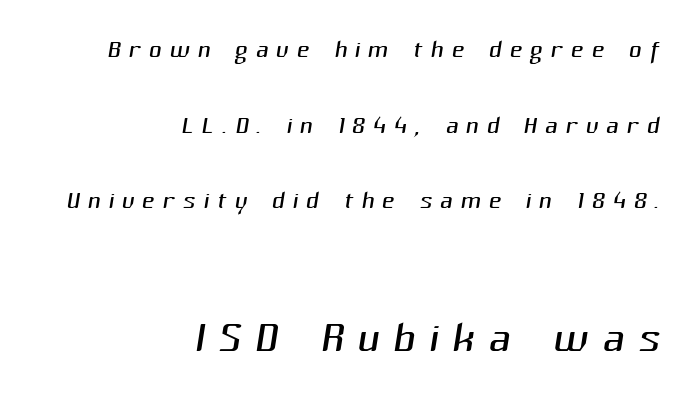
{"serif": "no", "bold": "no", "weight": "light", "width": "normal", "stroke_contrast": "medium", "x_height": "medium", "monospaced": "no", "underline": "no", "align": "right", "line_spacing": "loose", "line_spacing_ratio": 2.16, "letter_spacing": "wide", "letter_spacing_em": 0.22, "larger_block": "second", "size_ratio": 1.74, "glyph_px": 61}
